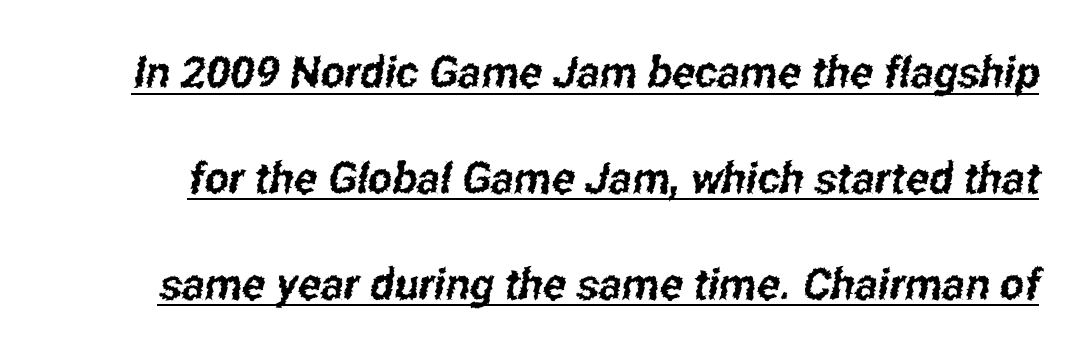
A typesetter would call this proportional, since set widths differ per character. Successive baselines arrive slowly, with a big drop between each. Underlining? Definitely there. The rendering shows plain stroke endings on the letterforms — a sans-serif design. Students, note that the glyphs here touch the page at normal intervals.
